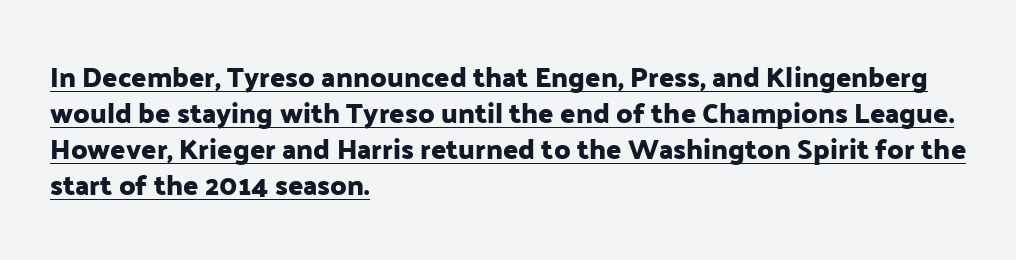
Every row of glyphs begins at an identical x-position on the left. Students, observe the line beneath the letters — that is underlining. Short note: letters normally spaced. Think of a printed novel: that variable character pitch is what you see here.
